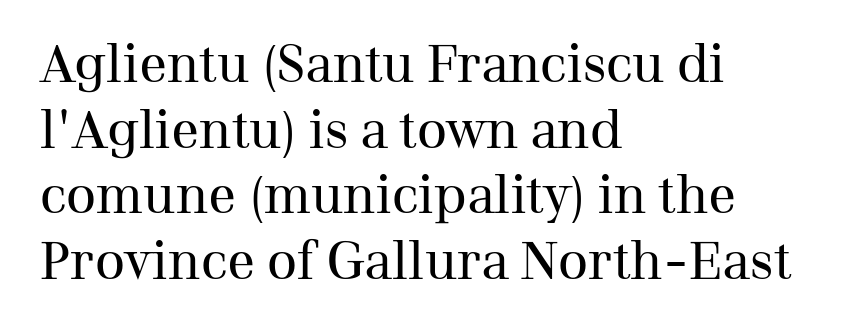
{"serif": "yes", "italic": "no", "bold": "no", "weight": "regular", "width": "normal", "stroke_contrast": "medium", "x_height": "medium", "monospaced": "no", "underline": "no", "align": "left", "line_spacing": "normal", "line_spacing_ratio": 1.26, "letter_spacing": "normal", "letter_spacing_em": 0.0, "glyph_px": 52}
